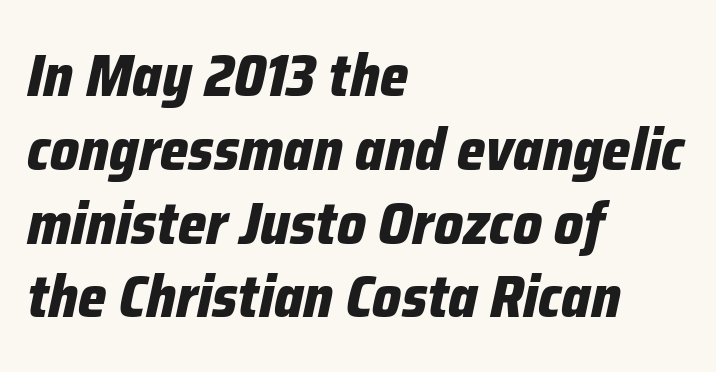
The image shows 60 px bold, condensed type, italic (leaning right); set left-aligned, line spacing 1.23x, normal letter spacing, not underlined; low stroke contrast and a medium x-height.
